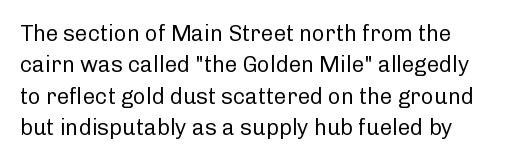
The image shows 22 px text type, upright; set normal line spacing (1.43x), normal letter spacing, not underlined.
